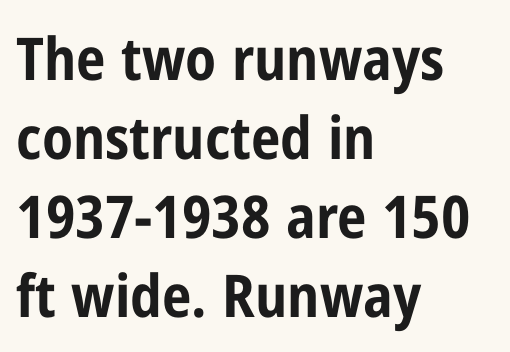
The image shows 59 px bold, condensed sans-serif type, upright; set left-aligned, normal line spacing (1.34x), normal letter spacing, not underlined; low stroke contrast and a medium x-height.
